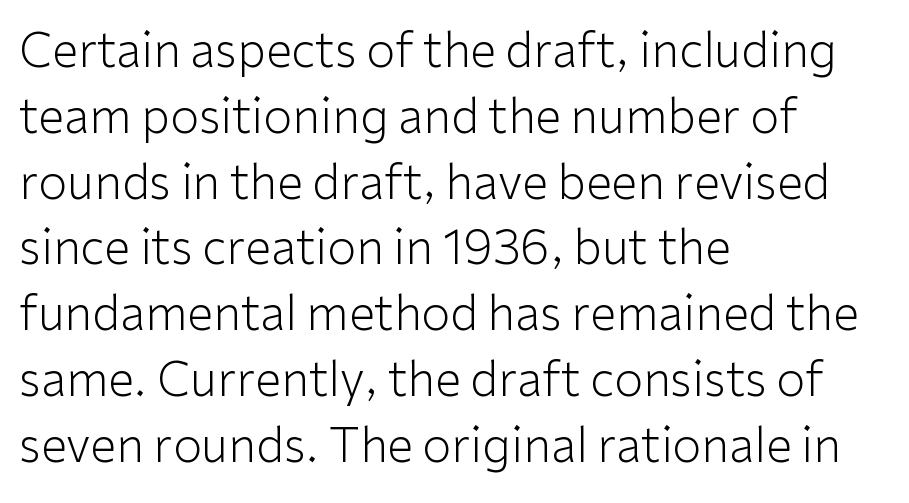
The image shows 47 px light sans-serif type, upright; set left-aligned, normal line spacing (1.4x), normal letter spacing, not underlined; low stroke contrast and a medium x-height.
